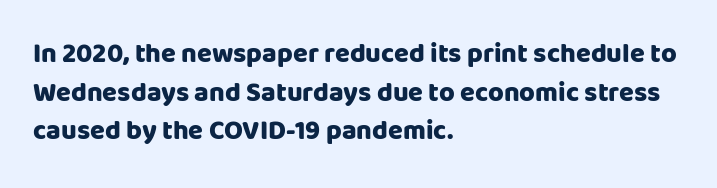
Q: Is the text bold? A: Yes.
Q: Is the text italic (slanted)? A: No, it is upright.
Q: Is the text underlined? A: No.
Q: How is the paragraph aligned? A: Left-aligned.
Q: Is the spacing between letters normal or unusually wide? A: Normal.
Q: Is the spacing between lines tight, normal or loose? A: Normal.
